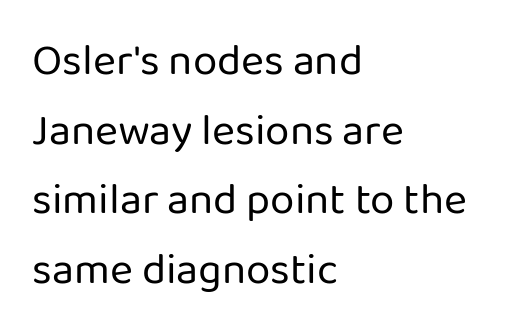
Q: Is the text bold? A: No.
Q: Is the text italic (slanted)? A: No, it is upright.
Q: Is the typeface a serif or a sans-serif typeface? A: Sans-serif.
Q: Is the text underlined? A: No.
Q: How is the paragraph aligned? A: Left-aligned.
Q: Is the spacing between letters normal or unusually wide? A: Normal.
Q: Is the spacing between lines tight, normal or loose? A: Normal.
Q: Width (condensed, normal, or wide)? A: Normal.
Q: Stroke contrast? A: Low.
Q: x-height? A: Medium.
Q: Monospaced? A: No.
